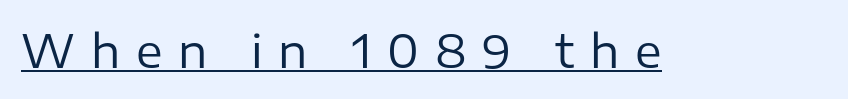
The image shows 45 px regular-weight sans-serif type, upright; set unusually wide letter spacing (+0.35 em), underlined; low stroke contrast and a medium x-height.
